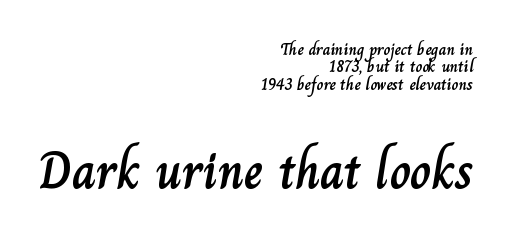
{"width": "normal", "stroke_contrast": "low", "x_height": "small", "monospaced": "no", "underline": "no", "align": "right", "line_spacing": "tight", "line_spacing_ratio": 1.02, "letter_spacing": "normal", "letter_spacing_em": 0.0, "larger_block": "second", "size_ratio": 3.06, "glyph_px": 52}
